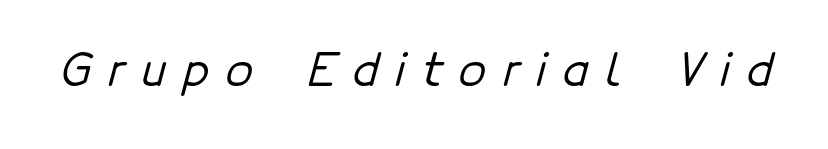
The tracking jumps out immediately: characters are airy and widely separated. Letterform terminals end flat and unadorned throughout the passage. Descender tails drop into unmarked territory. The face used here is proportionally spaced, like ordinary book or web type.
